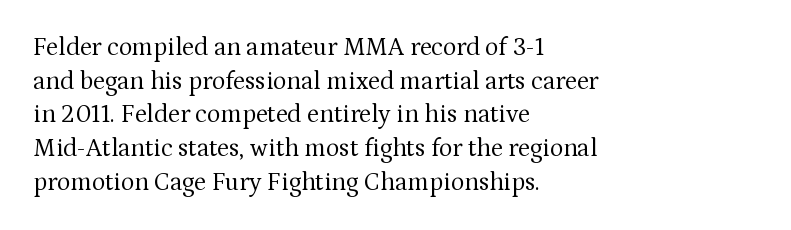
The image shows 25 px text type, upright; set left-aligned, normal line spacing (1.35x), normal letter spacing, not underlined.
